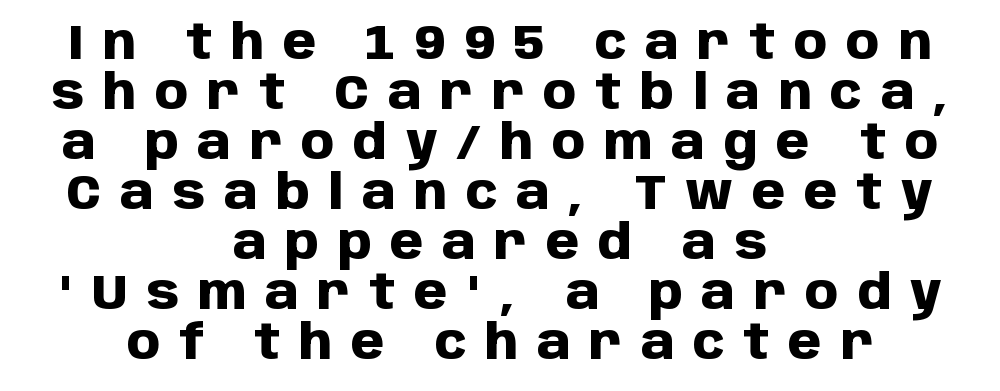
{"serif": "no", "italic": "no", "bold": "yes", "weight": "heavy", "width": "normal", "stroke_contrast": "low", "x_height": "large", "monospaced": "no", "underline": "no", "align": "center", "line_spacing": "tight", "line_spacing_ratio": 1.04, "letter_spacing": "wide", "letter_spacing_em": 0.39, "glyph_px": 48}
